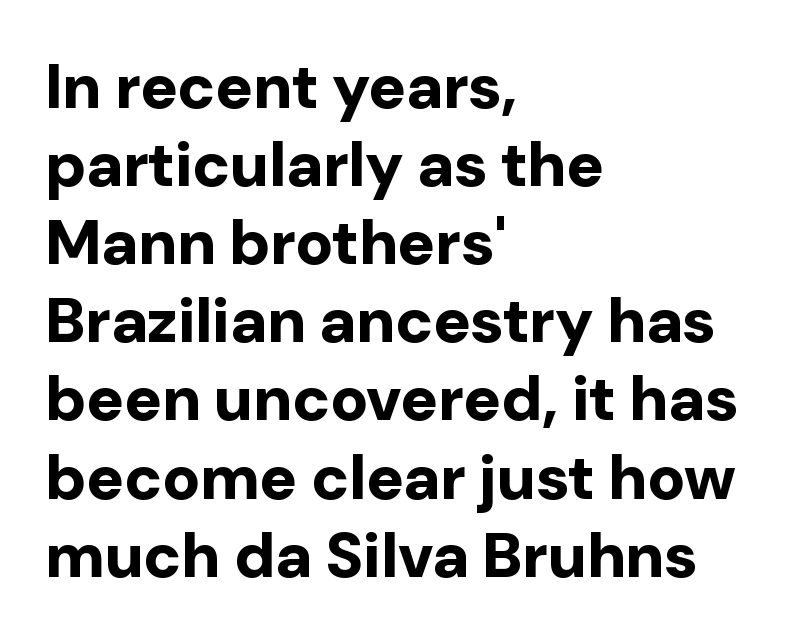
Q: Is the text bold? A: Yes.
Q: Is the text italic (slanted)? A: No, it is upright.
Q: Is the typeface a serif or a sans-serif typeface? A: Sans-serif.
Q: Is the text underlined? A: No.
Q: How is the paragraph aligned? A: Left-aligned.
Q: Is the spacing between letters normal or unusually wide? A: Normal.
Q: Width (condensed, normal, or wide)? A: Normal.
Q: Stroke contrast? A: Low.
Q: x-height? A: Medium.
Q: Monospaced? A: No.
